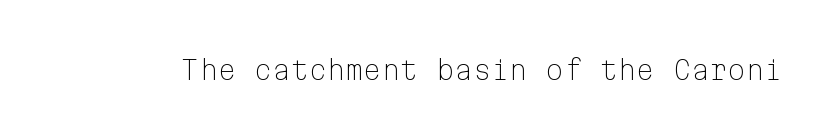
A roman cut, with each character standing at attention. Decoration check: the copy has no underline. The gaps between neighbouring characters are ordinary and unremarkable. Bold? No — there's no thickening of the strokes.
